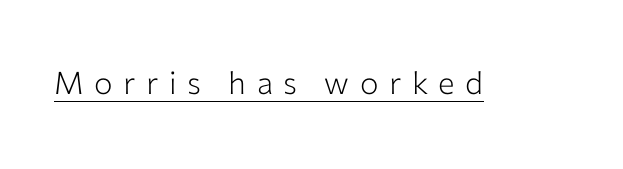
Q: Is the text bold? A: No.
Q: Is the text italic (slanted)? A: No, it is upright.
Q: Is the typeface a serif or a sans-serif typeface? A: Sans-serif.
Q: Is the text underlined? A: Yes.
Q: Is the spacing between letters normal or unusually wide? A: Unusually wide.
Q: Width (condensed, normal, or wide)? A: Normal.
Q: Stroke contrast? A: Low.
Q: x-height? A: Medium.
Q: Monospaced? A: No.
